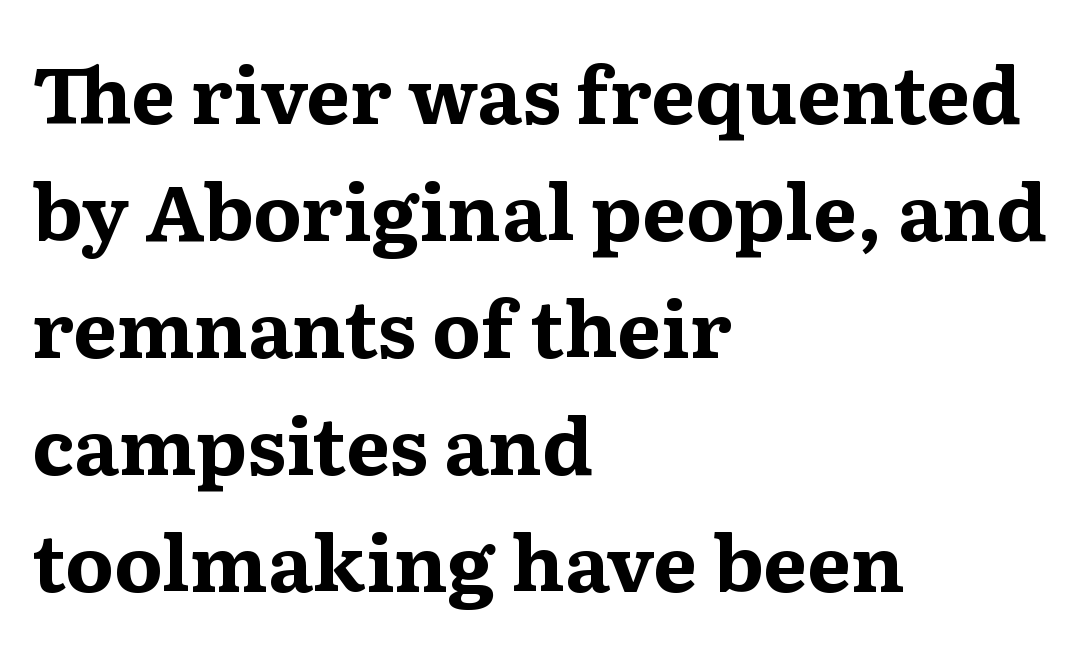
{"serif": "yes", "italic": "no", "bold": "yes", "weight": "bold", "width": "wide", "stroke_contrast": "medium", "x_height": "medium", "monospaced": "no", "underline": "no", "align": "left", "line_spacing": "normal", "line_spacing_ratio": 1.5, "letter_spacing": "normal", "letter_spacing_em": 0.0, "glyph_px": 78}
